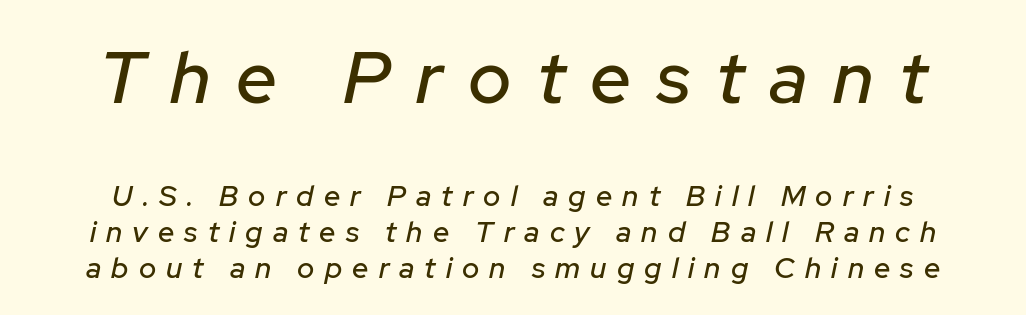
Is this a fixed-width face? No — the glyphs have proportional, varying widths. Is the letter spacing exaggerated? Yes — the characters are pushed far apart. Bigger letters appear in the top chunk; the bottom chunk is reduced. The typography opts for an oblique posture over an upright one. Beneath every word, the page is bare.
